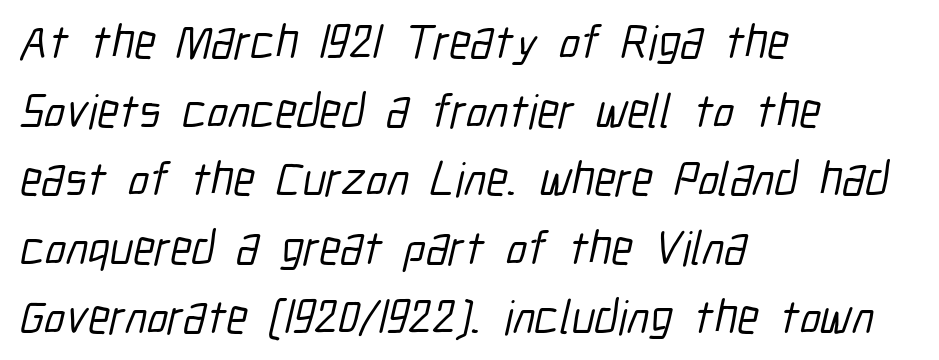
The image shows 48 px condensed sans-serif type; set left-aligned, normal line spacing (1.43x), normal letter spacing, not underlined; low stroke contrast and a medium x-height.
